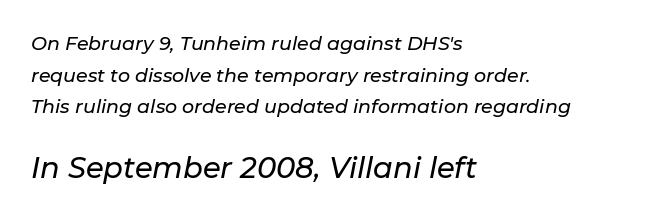
The image shows 29 px text type, italic (leaning right); set left-aligned, normal line spacing (1.67x), normal letter spacing, not underlined; the second (bottom) block is 1.53x larger; low stroke contrast and a medium x-height.
